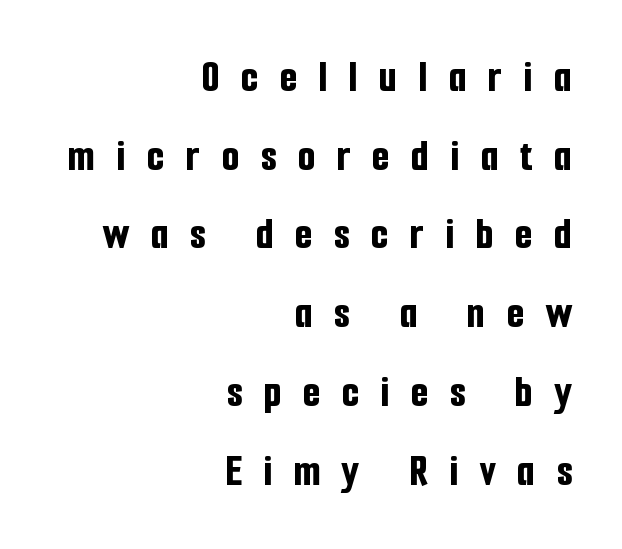
The image shows 45 px bold, condensed sans-serif type, upright; set right-aligned, line spacing 1.75x, unusually wide letter spacing (+0.48 em), not underlined; low stroke contrast and a medium x-height.
